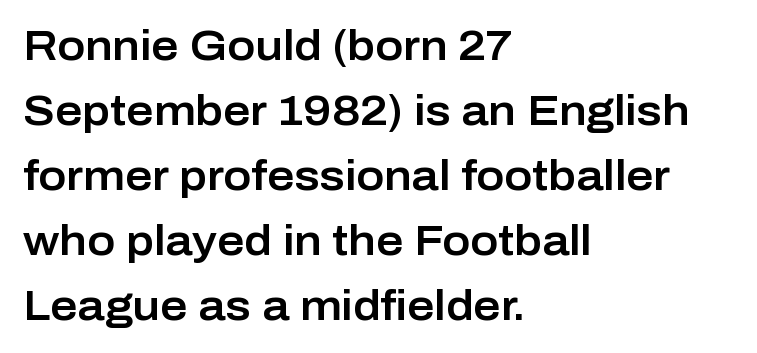
Q: Is the text italic (slanted)? A: No, it is upright.
Q: Is the typeface a serif or a sans-serif typeface? A: Sans-serif.
Q: Is the text underlined? A: No.
Q: How is the paragraph aligned? A: Left-aligned.
Q: Is the spacing between letters normal or unusually wide? A: Normal.
Q: Is the spacing between lines tight, normal or loose? A: Normal.
Q: Width (condensed, normal, or wide)? A: Normal.
Q: Stroke contrast? A: Low.
Q: x-height? A: Medium.
Q: Monospaced? A: No.
